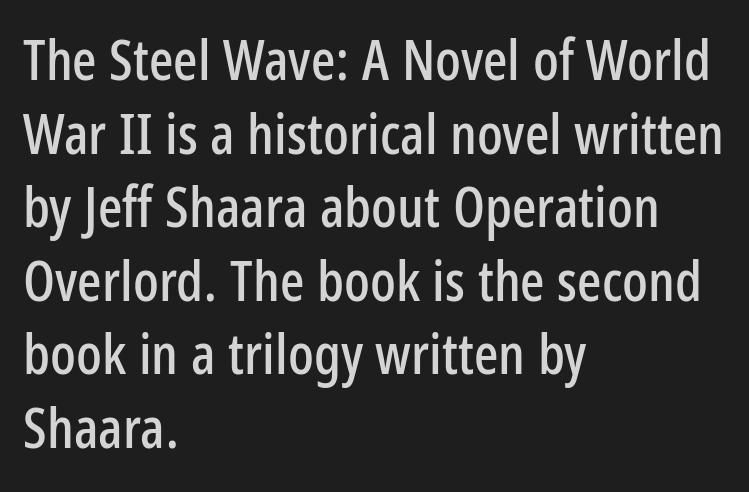
The image shows 57 px condensed sans-serif type, upright; set left-aligned, normal line spacing (1.29x), normal letter spacing, not underlined; low stroke contrast and a medium x-height.
